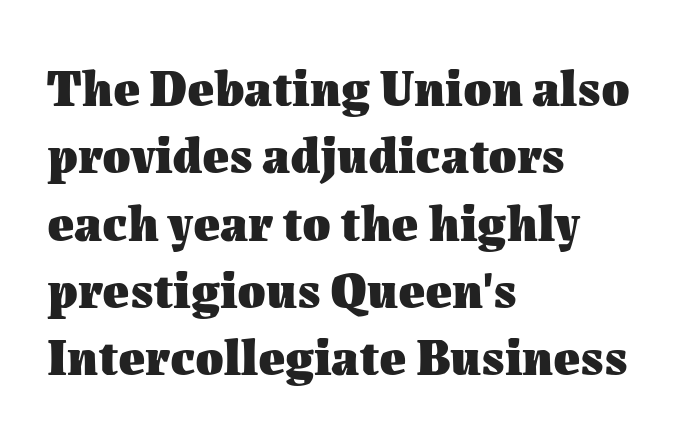
{"italic": "no", "bold": "yes", "weight": "heavy", "width": "normal", "stroke_contrast": "medium", "x_height": "medium", "monospaced": "no", "underline": "no", "align": "left", "line_spacing": "normal", "line_spacing_ratio": 1.32, "letter_spacing": "normal", "letter_spacing_em": 0.0, "glyph_px": 51}
